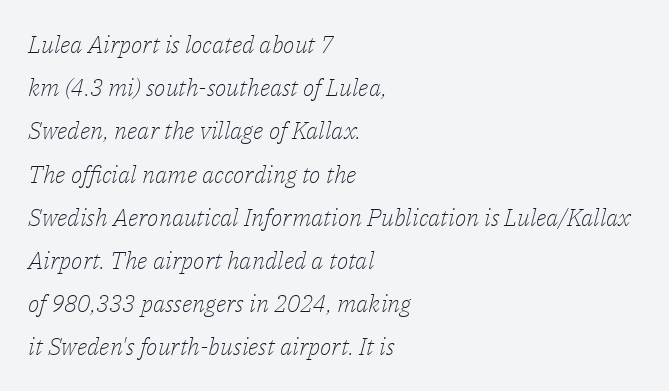
Q: Is the text bold? A: No.
Q: Is the text italic (slanted)? A: Yes, it leans right by about 14 degrees.
Q: Is the text underlined? A: No.
Q: How is the paragraph aligned? A: Left-aligned.
Q: Is the spacing between letters normal or unusually wide? A: Normal.
